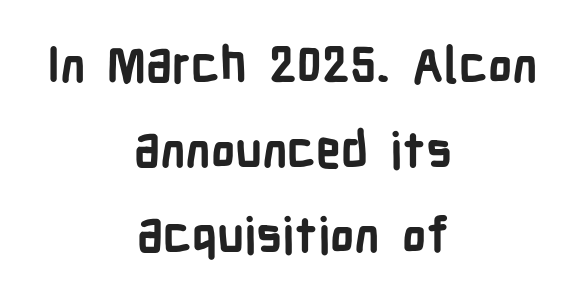
Q: Is the text bold? A: Yes.
Q: Is the text italic (slanted)? A: No, it is upright.
Q: Is the typeface a serif or a sans-serif typeface? A: Sans-serif.
Q: Is the text underlined? A: No.
Q: How is the paragraph aligned? A: Centered.
Q: Is the spacing between letters normal or unusually wide? A: Normal.
Q: Width (condensed, normal, or wide)? A: Condensed.
Q: Stroke contrast? A: Low.
Q: x-height? A: Medium.
Q: Monospaced? A: No.
